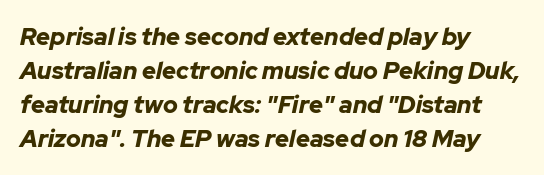
Q: Is the text bold? A: Yes.
Q: Is the text italic (slanted)? A: Yes, it leans right by about 12 degrees.
Q: Is the text underlined? A: No.
Q: How is the paragraph aligned? A: Left-aligned.
Q: Is the spacing between letters normal or unusually wide? A: Normal.
Q: Is the spacing between lines tight, normal or loose? A: Normal.
